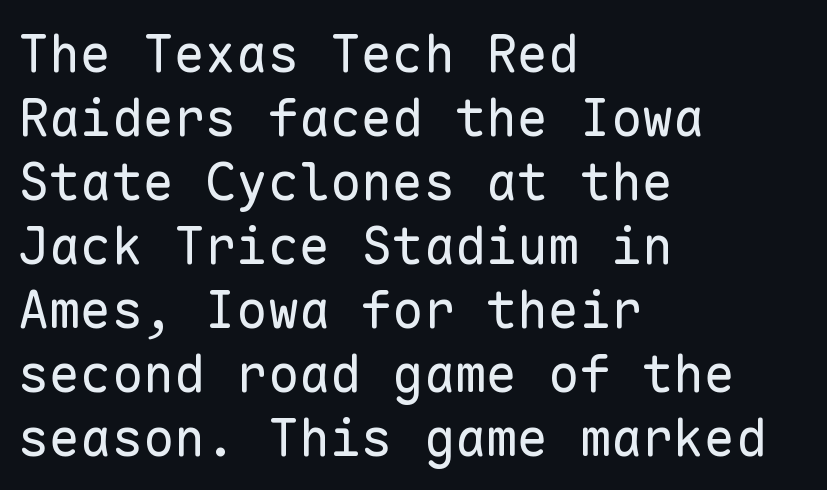
Q: Is the text bold? A: No.
Q: Is the text italic (slanted)? A: No, it is upright.
Q: Is the typeface a serif or a sans-serif typeface? A: Sans-serif.
Q: Is the text underlined? A: No.
Q: How is the paragraph aligned? A: Left-aligned.
Q: Is the spacing between letters normal or unusually wide? A: Normal.
Q: Width (condensed, normal, or wide)? A: Normal.
Q: Stroke contrast? A: Low.
Q: x-height? A: Medium.
Q: Monospaced? A: Yes.
